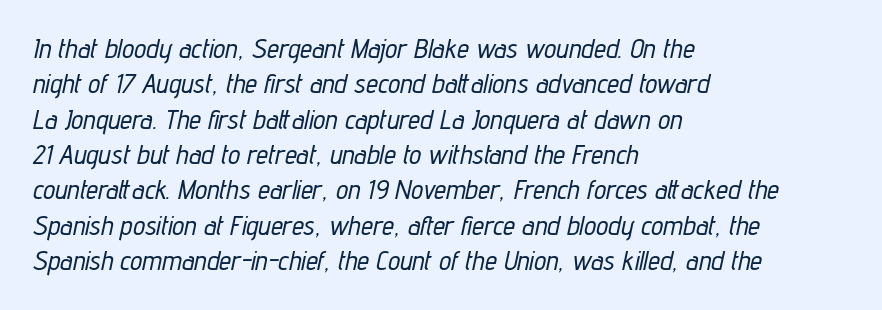
Here the glyphs are tracked normally, forming tight word shapes. Nobody drew a line under any word here. Yep, that's italic — everything's leaning. Each new line begins a customary step beneath the previous one.
